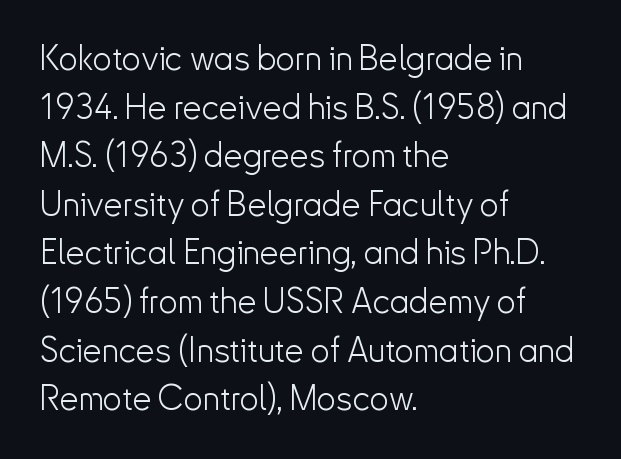
{"serif": "no", "italic": "no", "bold": "no", "weight": "light", "width": "normal", "stroke_contrast": "low", "x_height": "small", "monospaced": "no", "underline": "no", "align": "left", "line_spacing": "normal", "line_spacing_ratio": 1.43, "letter_spacing": "normal", "letter_spacing_em": 0.0, "glyph_px": 34}
